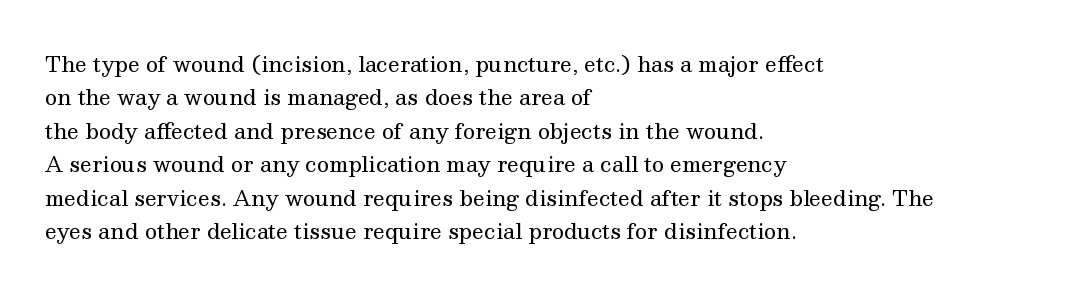
Q: Is the text bold? A: No.
Q: Is the text italic (slanted)? A: No, it is upright.
Q: Is the text underlined? A: No.
Q: How is the paragraph aligned? A: Left-aligned.
Q: Is the spacing between letters normal or unusually wide? A: Normal.
Q: Is the spacing between lines tight, normal or loose? A: Normal.
